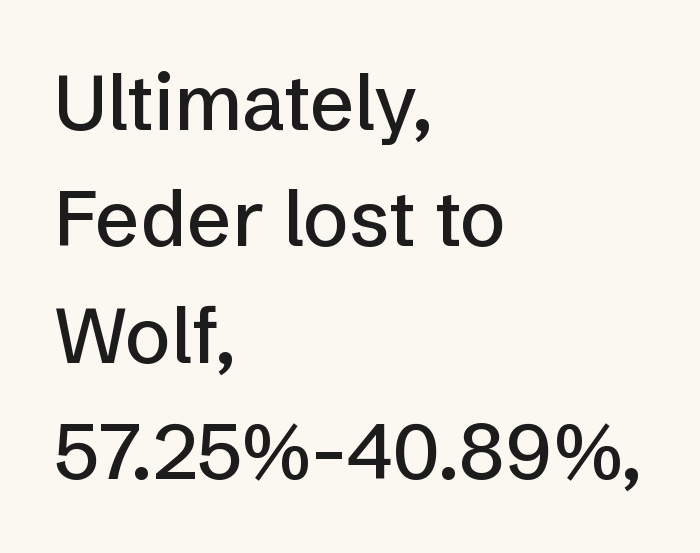
Q: Is the text italic (slanted)? A: No, it is upright.
Q: Is the typeface a serif or a sans-serif typeface? A: Sans-serif.
Q: Is the text underlined? A: No.
Q: How is the paragraph aligned? A: Left-aligned.
Q: Is the spacing between letters normal or unusually wide? A: Normal.
Q: Is the spacing between lines tight, normal or loose? A: Normal.
Q: Width (condensed, normal, or wide)? A: Normal.
Q: Stroke contrast? A: Low.
Q: x-height? A: Medium.
Q: Monospaced? A: No.
